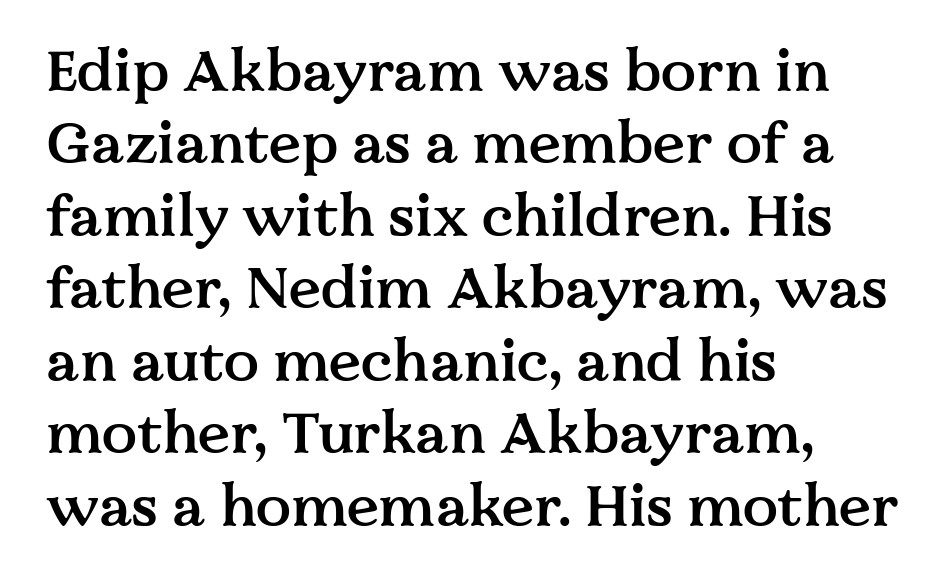
A typesetter would label this face a serif. No italicization has been applied; the sample stays upright. Compared with typical paragraphs, the rows here are spaced about the same. These words are printed semibold, heavier than regular yet not bold.
